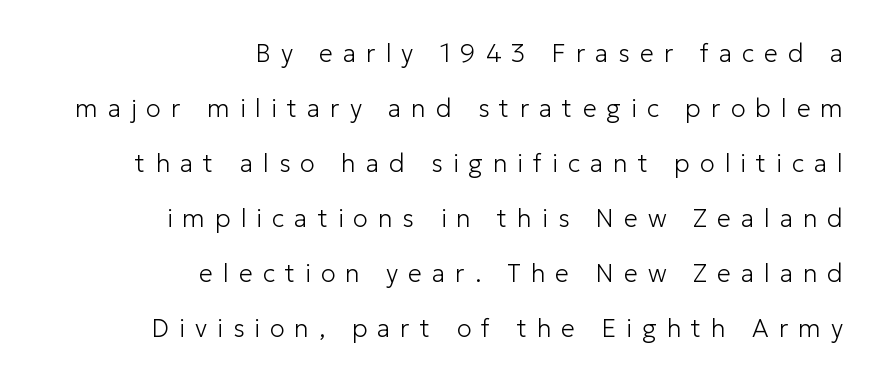
The image shows 25 px text type, upright; set right-aligned, loose line spacing (2.2x), unusually wide letter spacing (+0.4 em), not underlined.
